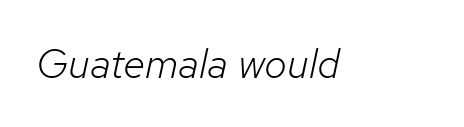
Stems and bowls with no extra thickness — not bold. The gap between lines stays unmarked. Quick note: italic. You could not count columns in this text — the font is proportionally spaced. This sample uses plain, unmodified letter spacing.
